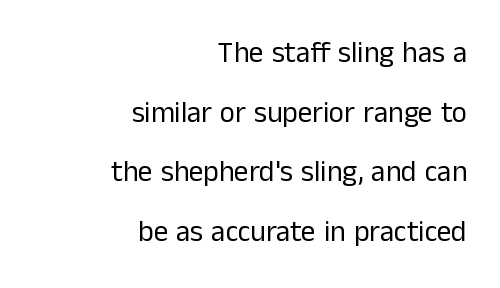
Q: Is the text bold? A: No.
Q: Is the text italic (slanted)? A: No, it is upright.
Q: Is the typeface a serif or a sans-serif typeface? A: Sans-serif.
Q: Is the text underlined? A: No.
Q: How is the paragraph aligned? A: Right-aligned.
Q: Is the spacing between letters normal or unusually wide? A: Normal.
Q: Is the spacing between lines tight, normal or loose? A: Loose.
Q: Width (condensed, normal, or wide)? A: Normal.
Q: Stroke contrast? A: Low.
Q: x-height? A: Medium.
Q: Monospaced? A: No.
